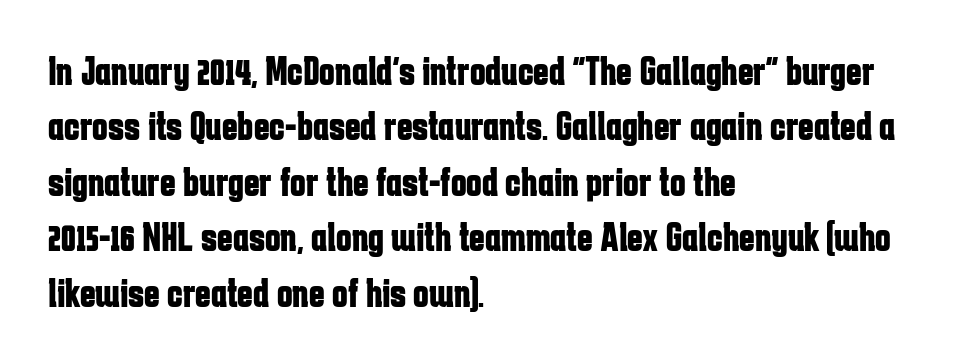
{"serif": "no", "italic": "no", "bold": "yes", "weight": "bold", "width": "condensed", "stroke_contrast": "low", "x_height": "medium", "monospaced": "no", "underline": "no", "align": "left", "line_spacing": "normal", "line_spacing_ratio": 1.32, "letter_spacing": "normal", "letter_spacing_em": 0.0, "glyph_px": 42}
